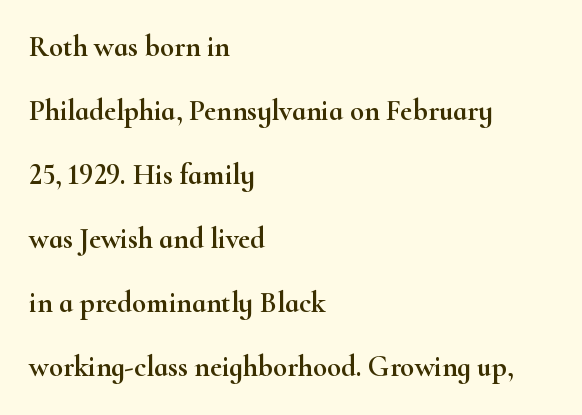
The image shows 29 px wide serif type, upright; set left-aligned, loose line spacing (2.21x), normal letter spacing, not underlined; high stroke contrast and a small x-height.
